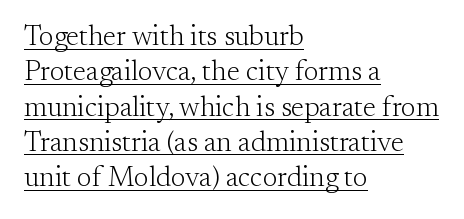
{"serif": "yes", "italic": "no", "bold": "no", "weight": "light", "width": "normal", "stroke_contrast": "medium", "x_height": "small", "monospaced": "no", "underline": "yes", "align": "left", "line_spacing": "normal", "line_spacing_ratio": 1.26, "letter_spacing": "normal", "letter_spacing_em": 0.0, "glyph_px": 28}
